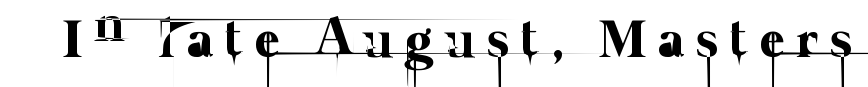
The image shows 54 px thin type; set unusually wide letter spacing (+0.22 em), not underlined; low stroke contrast and a medium x-height.
